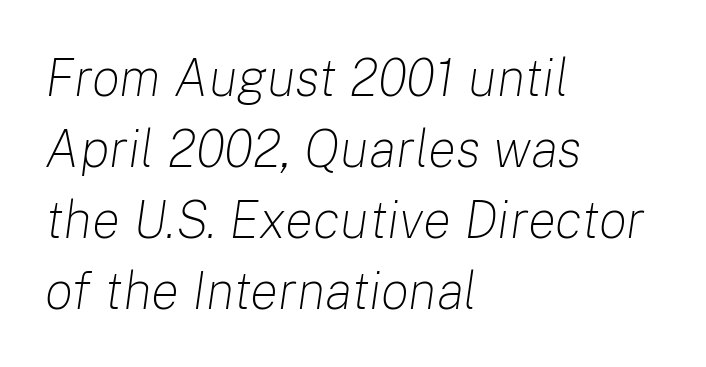
A typesetter would mark this as italic. Typeset ragged right — the left edge is the straight one. The letterforms sit at book weight or below. Beneath every word, the page is bare. The passage shown has conventional tracking throughout. You could not count columns in this text — the font is proportionally spaced.
